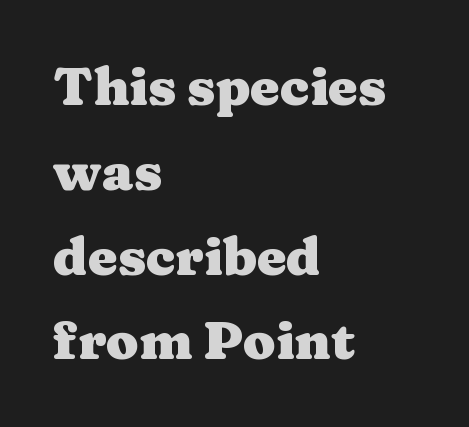
Q: Is the text bold? A: Yes.
Q: Is the text italic (slanted)? A: No, it is upright.
Q: Is the typeface a serif or a sans-serif typeface? A: Serif.
Q: Is the text underlined? A: No.
Q: How is the paragraph aligned? A: Left-aligned.
Q: Is the spacing between letters normal or unusually wide? A: Normal.
Q: Is the spacing between lines tight, normal or loose? A: Normal.
Q: Width (condensed, normal, or wide)? A: Wide.
Q: Stroke contrast? A: Medium.
Q: x-height? A: Medium.
Q: Monospaced? A: No.
